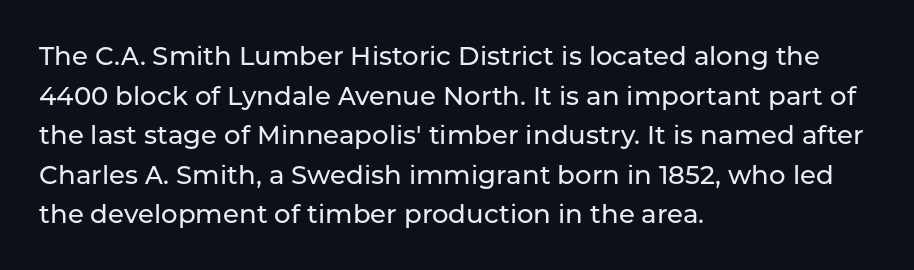
The image shows 26 px text type, upright; set left-aligned, normal line spacing (1.52x), normal letter spacing, not underlined.
